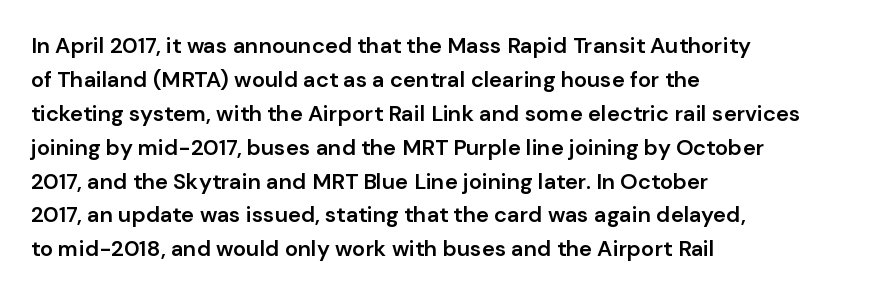
Notice how the stems are strictly vertical — no italics here. The passage shown has conventional tracking throughout. As a designer I'd log this as weight 600, semibold. Line beginnings align vertically; line endings do not.
